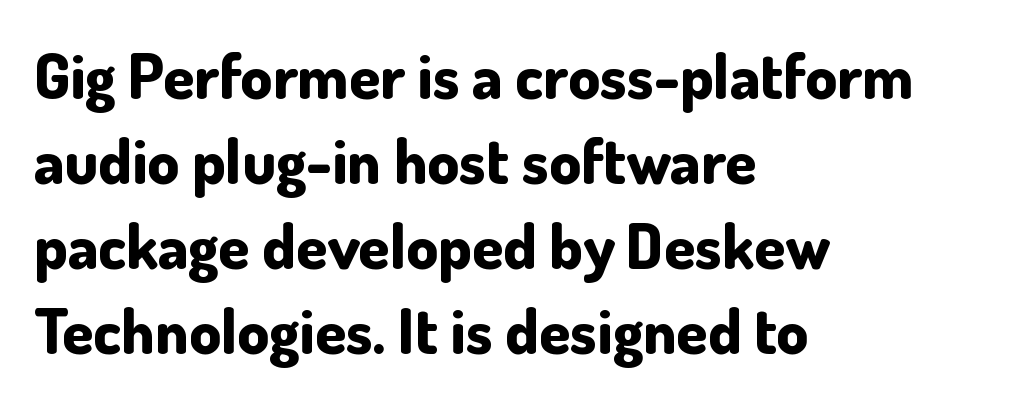
The setting favours the left margin, as ordinary paragraphs usually do. Plain, unruled lines of type. Ascenders rise straight up at ninety degrees. Regarding serifs, this sample does without them. Students, this is bold: see how much ink each stroke carries. These lines are rendered in a variable-pitch font.
